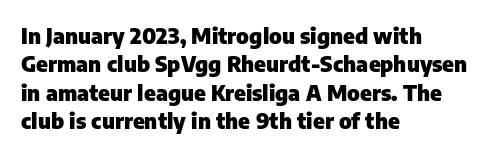
The image shows 22 px bold type, upright; set left-aligned, normal line spacing (1.29x), normal letter spacing, not underlined.
